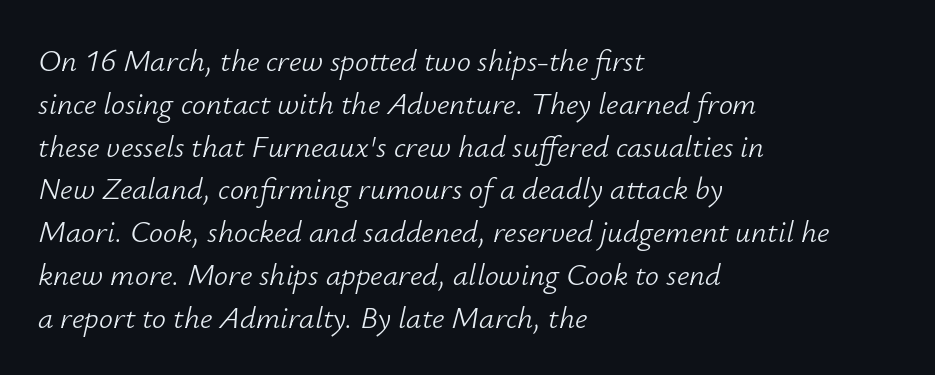
Q: Is the text bold? A: No.
Q: Is the text italic (slanted)? A: Yes, it leans right by about 12 degrees.
Q: Is the text underlined? A: No.
Q: How is the paragraph aligned? A: Left-aligned.
Q: Is the spacing between letters normal or unusually wide? A: Normal.
Q: Is the spacing between lines tight, normal or loose? A: Normal.
Q: Width (condensed, normal, or wide)? A: Normal.
Q: Stroke contrast? A: Low.
Q: x-height? A: Small.
Q: Monospaced? A: No.
